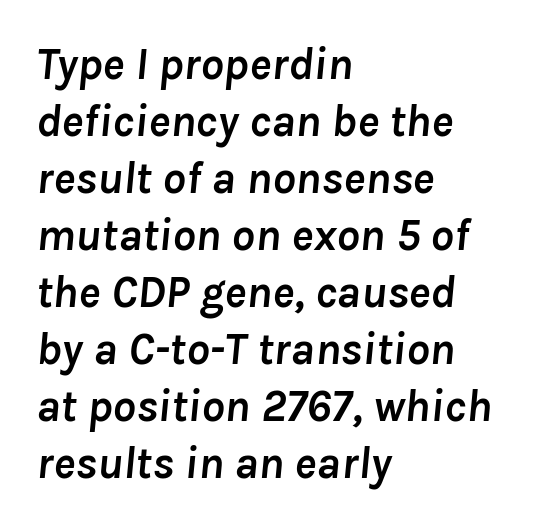
The image shows 46 px semibold type, italic (leaning right); set left-aligned, line spacing 1.24x, normal letter spacing, not underlined; low stroke contrast and a medium x-height.
